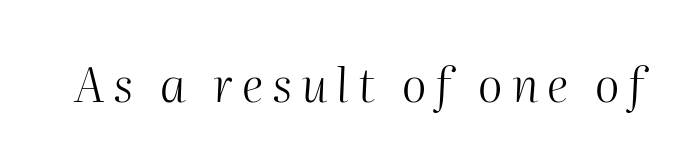
Q: Is the text bold? A: No.
Q: Is the text italic (slanted)? A: Yes, it leans right by about 2 degrees.
Q: Is the text underlined? A: No.
Q: Width (condensed, normal, or wide)? A: Normal.
Q: Stroke contrast? A: Medium.
Q: x-height? A: Medium.
Q: Monospaced? A: No.
